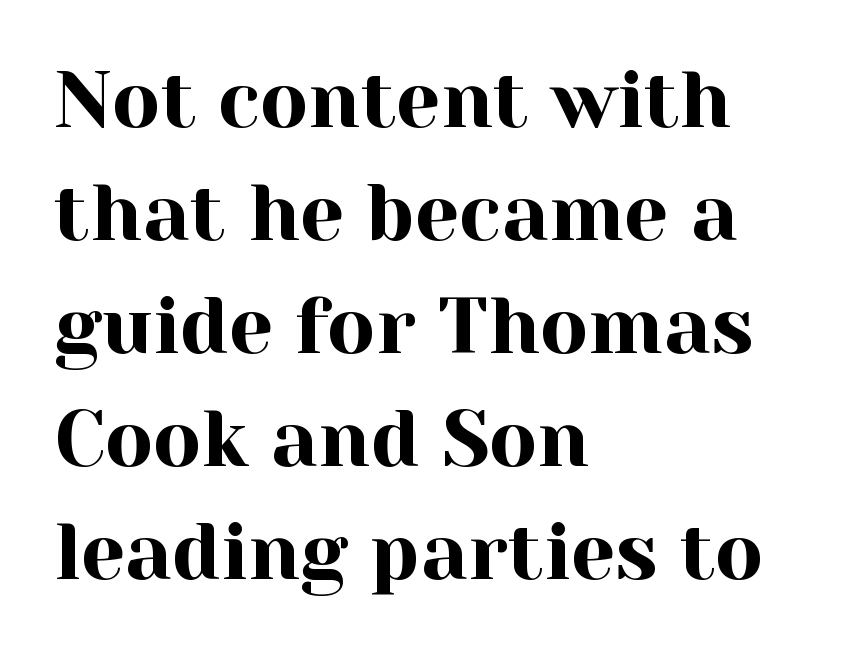
Is this a fixed-width face? No — the glyphs have proportional, varying widths. Does the leading feel generous? No, just average. If you drew a line through each stem, it would be perfectly vertical. Quick note: underline off. Check where the strokes stop: tiny serifs finish them off.
